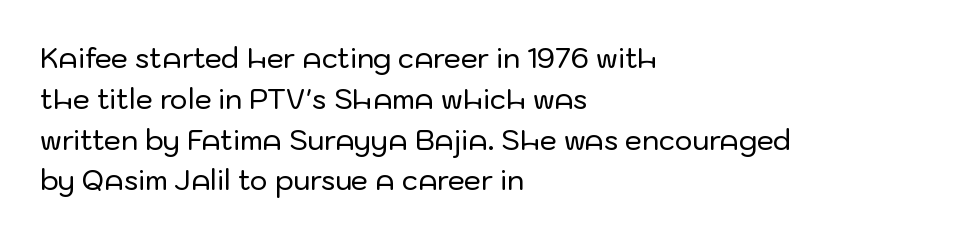
The typography opts for an upright posture over an oblique one. Descenders hang freely into open space. The rag falls on the right side of this text block. No extra tracking has been applied to these lines. Does the leading feel generous? No, just average.
